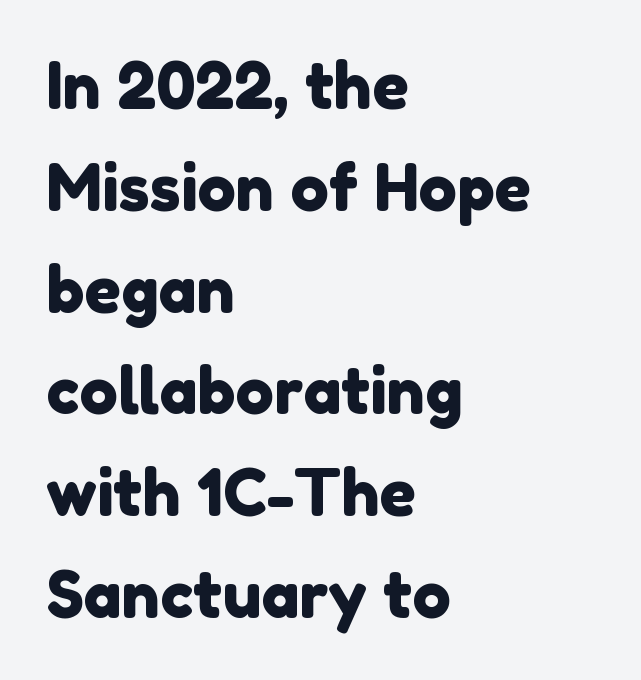
Q: Is the typeface a serif or a sans-serif typeface? A: Sans-serif.
Q: Is the text underlined? A: No.
Q: How is the paragraph aligned? A: Left-aligned.
Q: Is the spacing between letters normal or unusually wide? A: Normal.
Q: Is the spacing between lines tight, normal or loose? A: Normal.
Q: Width (condensed, normal, or wide)? A: Normal.
Q: Stroke contrast? A: Low.
Q: x-height? A: Medium.
Q: Monospaced? A: No.
